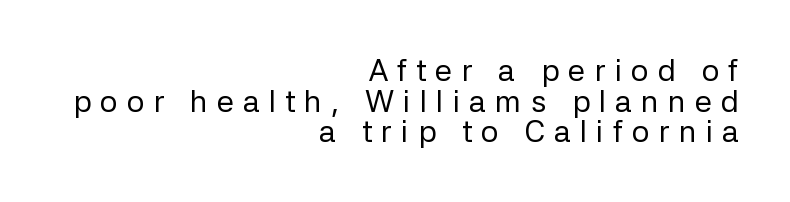
Q: Is the text bold? A: No.
Q: Is the text italic (slanted)? A: No, it is upright.
Q: Is the typeface a serif or a sans-serif typeface? A: Sans-serif.
Q: Is the text underlined? A: No.
Q: How is the paragraph aligned? A: Right-aligned.
Q: Is the spacing between letters normal or unusually wide? A: Unusually wide.
Q: Is the spacing between lines tight, normal or loose? A: Tight.
Q: Width (condensed, normal, or wide)? A: Normal.
Q: Stroke contrast? A: Low.
Q: x-height? A: Medium.
Q: Monospaced? A: No.
